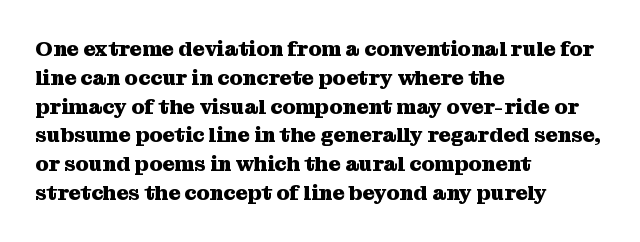
The image shows 21 px bold type, upright; set left-aligned, normal line spacing (1.37x), normal letter spacing, not underlined.
